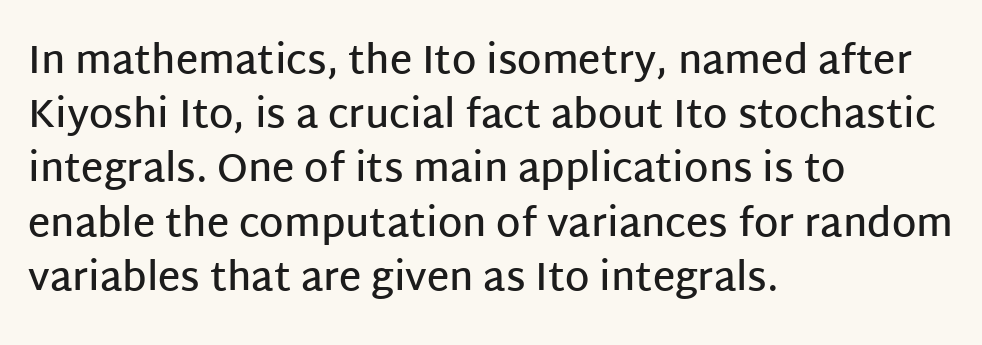
{"serif": "no", "italic": "no", "bold": "semi", "weight": "semibold", "width": "normal", "stroke_contrast": "low", "x_height": "large", "monospaced": "no", "underline": "no", "align": "left", "line_spacing": "normal", "line_spacing_ratio": 1.39, "letter_spacing": "normal", "letter_spacing_em": 0.0, "glyph_px": 39}
